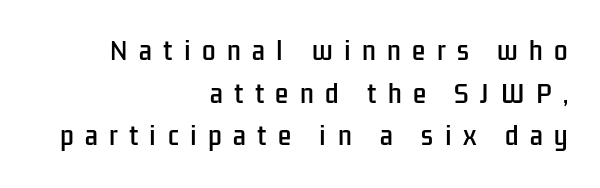
The image shows 24 px text type, upright; set right-aligned, line spacing 1.78x, unusually wide letter spacing (+0.48 em), not underlined.
